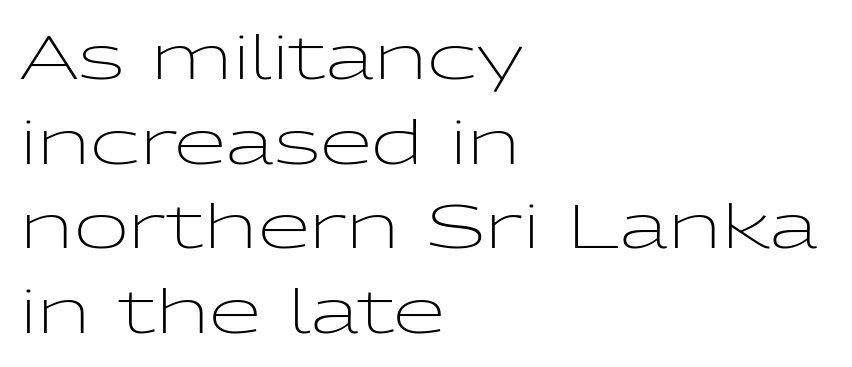
The image shows 60 px light, wide sans-serif type, upright; set left-aligned, normal line spacing (1.41x), normal letter spacing, not underlined; low stroke contrast and a medium x-height.
